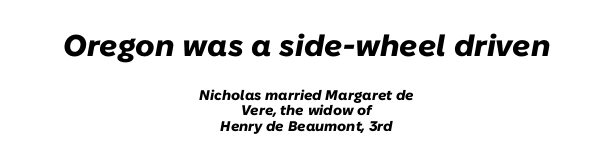
The rendering keeps characters at their native spacing. Do the characters align in a grid? No, the font is proportional. Chunky letters — that's bold for sure. In this sample the first text group is rendered at the bigger scale.
